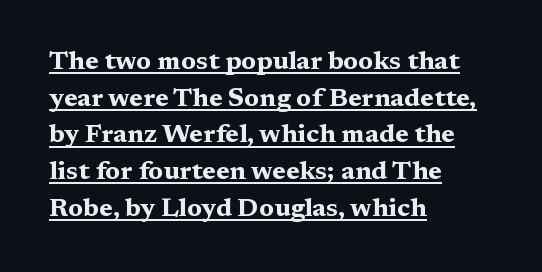
Q: Is the text bold? A: Yes.
Q: Is the text italic (slanted)? A: No, it is upright.
Q: Is the text underlined? A: Yes.
Q: How is the paragraph aligned? A: Left-aligned.
Q: Is the spacing between letters normal or unusually wide? A: Normal.
Q: Is the spacing between lines tight, normal or loose? A: Normal.
